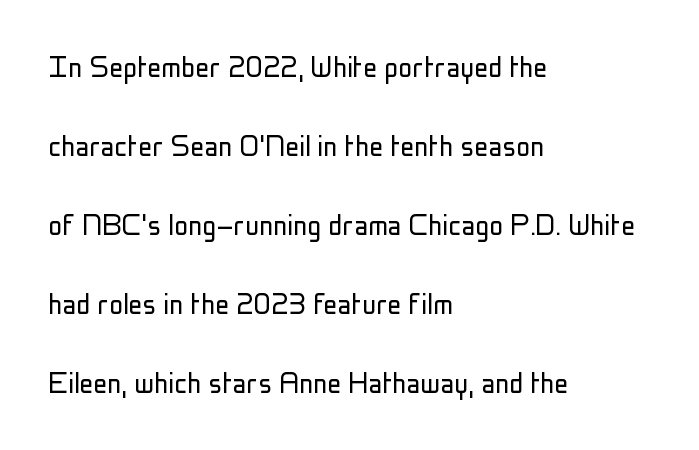
The image shows 35 px light, condensed sans-serif type, upright; set left-aligned, loose line spacing (2.26x), normal letter spacing, not underlined; low stroke contrast and a medium x-height.
